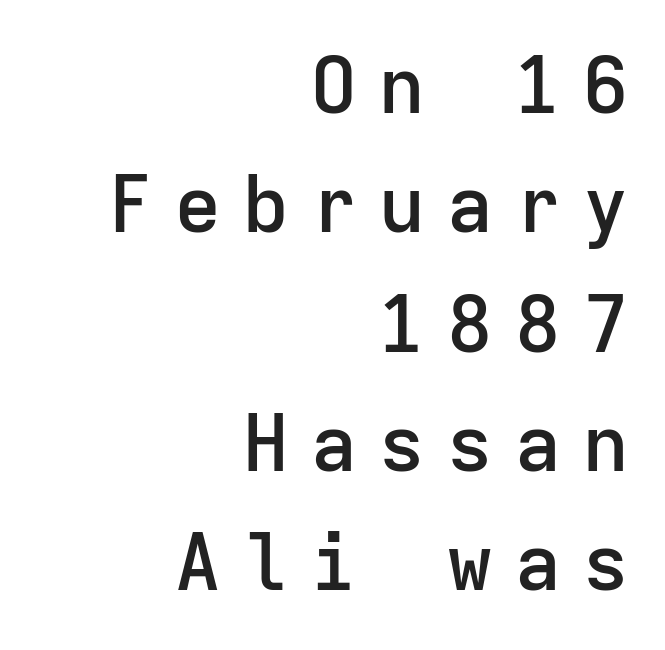
{"serif": "no", "italic": "no", "bold": "semi", "weight": "semibold", "width": "normal", "stroke_contrast": "low", "x_height": "medium", "monospaced": "yes", "underline": "no", "align": "right", "line_spacing": "normal", "line_spacing_ratio": 1.51, "letter_spacing": "wide", "letter_spacing_em": 0.26, "glyph_px": 79}
